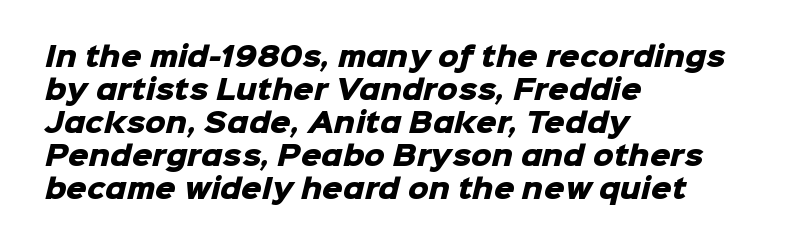
{"bold": "yes", "underline": "no", "align": "left", "line_spacing": "normal", "line_spacing_ratio": 1.27, "letter_spacing": "normal", "letter_spacing_em": 0.0, "glyph_px": 26}
